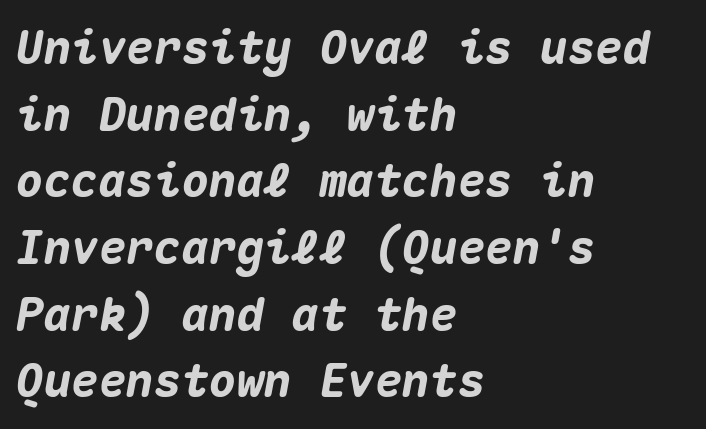
The image shows 46 px heavy type, italic (leaning right), monospaced; set left-aligned, normal line spacing (1.45x), normal letter spacing, not underlined; medium stroke contrast and a medium x-height.
